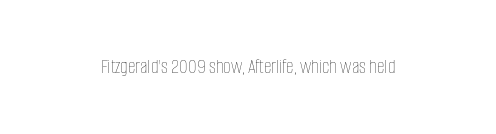
The passage shown is not underscored anywhere. The font's upright variant was chosen for this text. Stems here are at most as thick as an everyday book face. Observe the ordinary spacing: letters are neighbours, not strangers.
